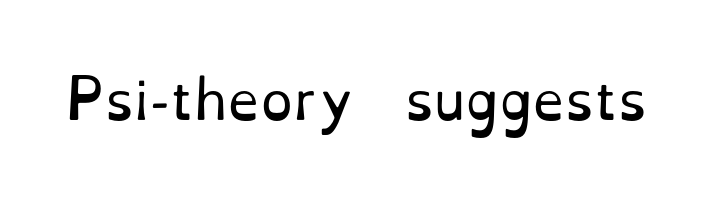
{"italic": "no", "bold": "no", "weight": "regular", "width": "normal", "stroke_contrast": "low", "x_height": "small", "monospaced": "no", "underline": "no", "letter_spacing": "normal", "letter_spacing_em": 0.0, "glyph_px": 52}
